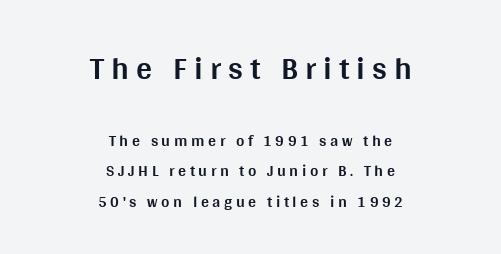
This is roman type, the default non-slanted kind. The face used here is proportionally spaced, like ordinary book or web type. Thick stems and heavy bowls — unmistakably bold. Descender tails drop into unmarked territory. Observe the absence of serifs on each vertical stroke in this sample. The passage shown stacks its lines with a broad gap.
